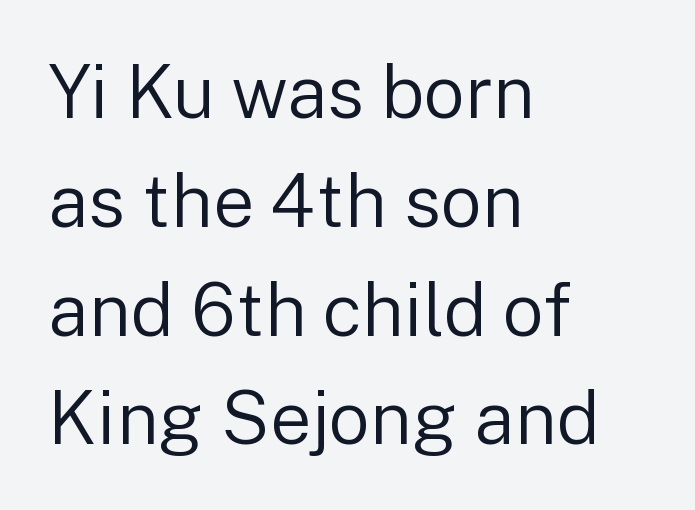
Baseline-to-baseline distance is the conventional proportion of letter height. Each letter keeps its own natural width here, so spacing adapts to shape. Do the letters lean? They stand straight. The font is comparable to plain body text, perhaps lighter. The text block is weighted toward the left margin, trailing off unevenly rightward. Each letter's strokes conclude bluntly, with no projecting serifs.
